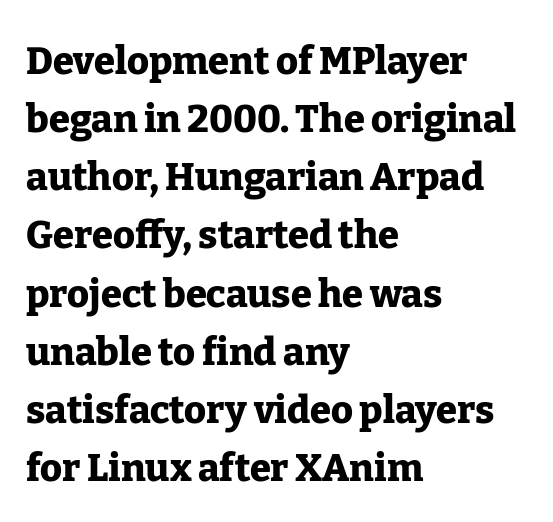
The image shows 38 px heavy serif type, upright; set left-aligned, normal line spacing (1.53x), normal letter spacing, not underlined; low stroke contrast and a medium x-height.
